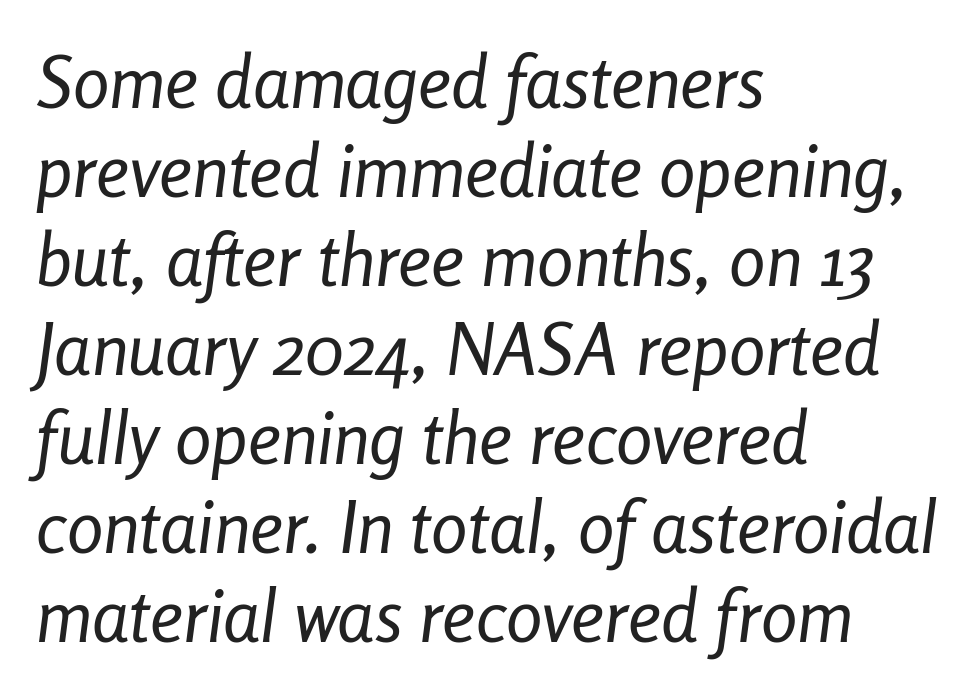
The image shows 73 px regular-weight, condensed type, italic (leaning right); set left-aligned, line spacing 1.22x, normal letter spacing, not underlined; low stroke contrast and a medium x-height.
